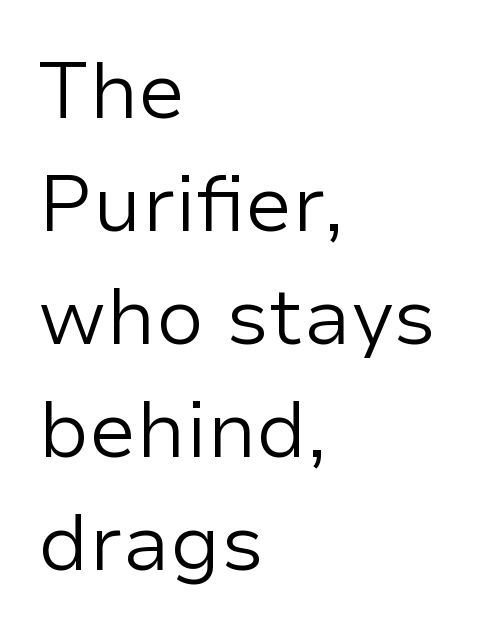
The image shows 79 px regular-weight sans-serif type, upright; set left-aligned, normal line spacing (1.43x), normal letter spacing, not underlined; low stroke contrast and a medium x-height.
